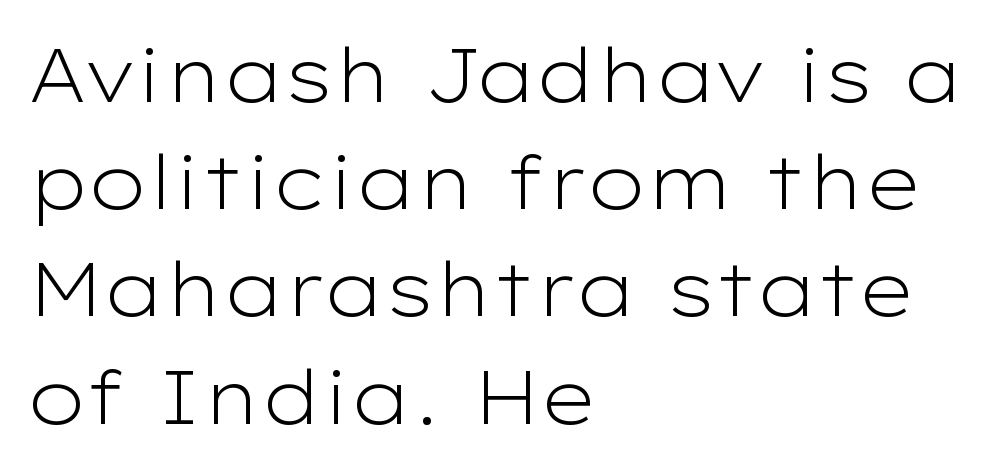
{"serif": "no", "italic": "no", "bold": "no", "weight": "light", "width": "wide", "stroke_contrast": "low", "x_height": "medium", "monospaced": "no", "underline": "no", "align": "left", "line_spacing": "normal", "line_spacing_ratio": 1.43, "letter_spacing": "normal", "letter_spacing_em": 0.0, "glyph_px": 75}
